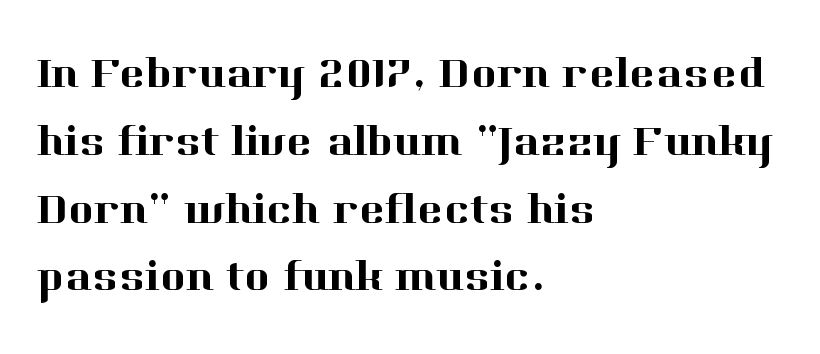
The image shows 44 px serif type, upright; set left-aligned, normal line spacing (1.54x), normal letter spacing, not underlined; high stroke contrast and a medium x-height.
